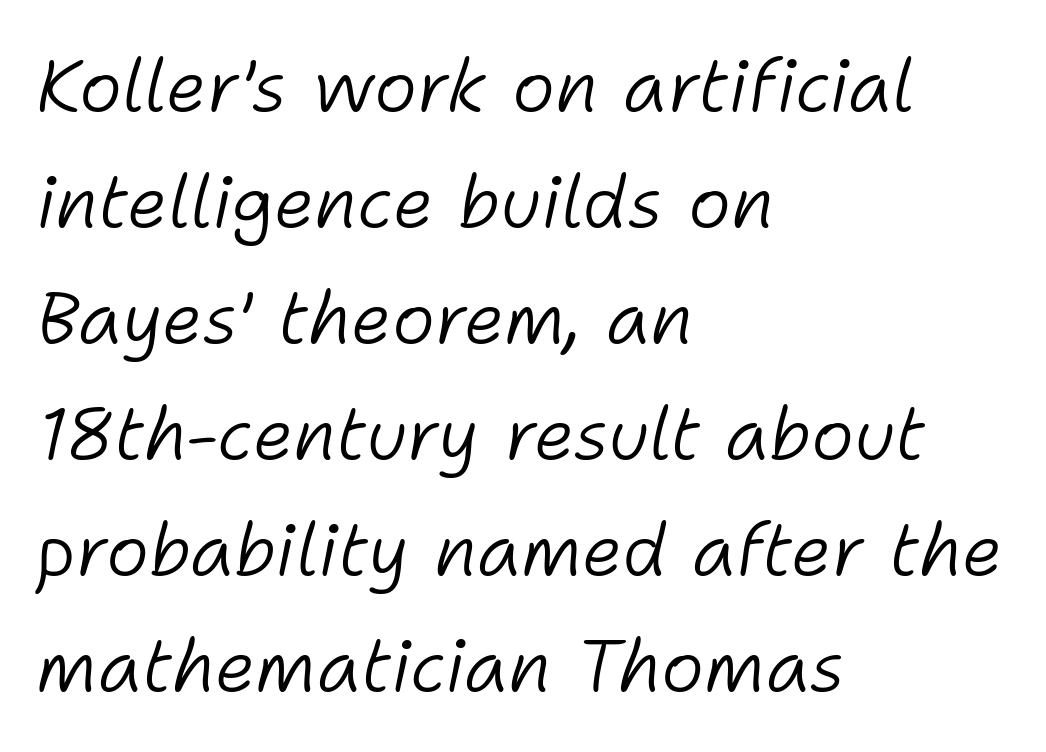
Between one letter and the next there's only the usual sliver of space. The face used here is proportionally spaced, like ordinary book or web type. No heavy texture on the line: the type isn't bold. This sample keeps an unexceptional amount of space between lines. Emphasis-style slanted type is in use. The glyphs are unaccompanied by any horizontal stroke below them.
